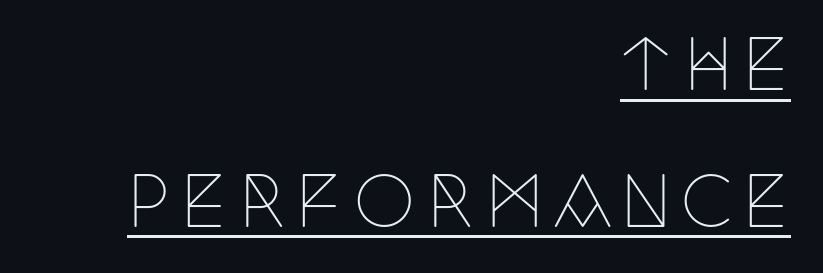
The image shows 69 px thin, condensed serif type, upright; set right-aligned, loose line spacing (1.98x), underlined; low stroke contrast and a large x-height.
